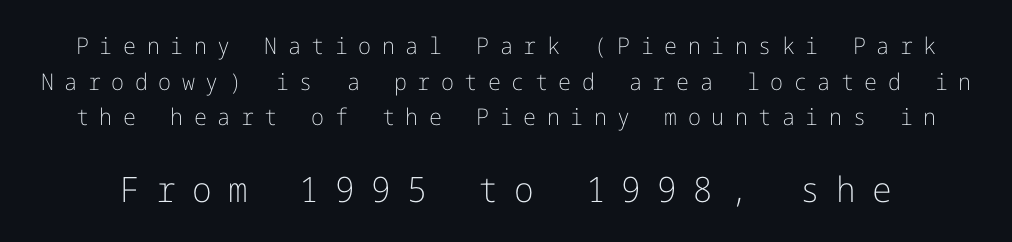
Q: Is the text bold? A: No.
Q: Is the text italic (slanted)? A: No, it is upright.
Q: Is the typeface a serif or a sans-serif typeface? A: Sans-serif.
Q: Is the text underlined? A: No.
Q: Is the spacing between letters normal or unusually wide? A: Unusually wide.
Q: Is the spacing between lines tight, normal or loose? A: Normal.
Q: Which block of text is set in a larger size, the first (top) or the second (bottom)? A: The second (bottom) one.
Q: Width (condensed, normal, or wide)? A: Normal.
Q: Stroke contrast? A: Low.
Q: x-height? A: Medium.
